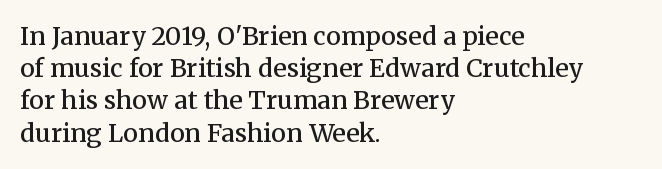
Q: Is the text bold? A: Semi-bold.
Q: Is the text italic (slanted)? A: No, it is upright.
Q: Is the text underlined? A: No.
Q: How is the paragraph aligned? A: Left-aligned.
Q: Is the spacing between letters normal or unusually wide? A: Normal.
Q: Is the spacing between lines tight, normal or loose? A: Normal.
